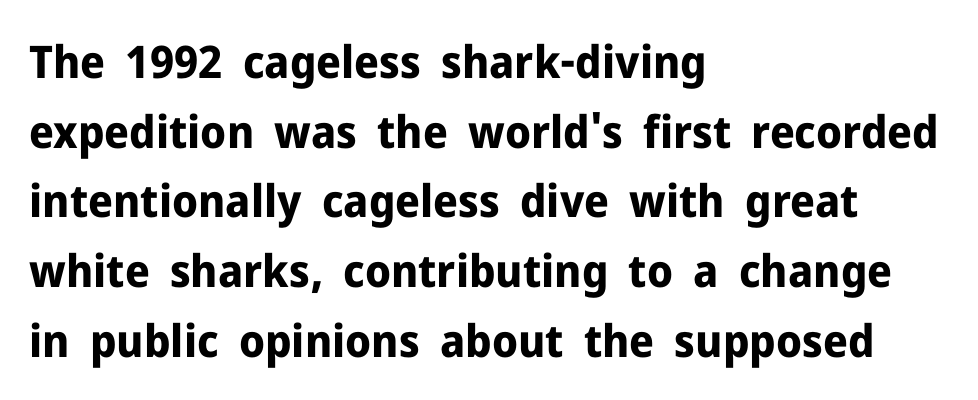
The image shows 45 px bold sans-serif type, upright; set left-aligned, normal line spacing (1.55x), normal letter spacing, not underlined; low stroke contrast and a medium x-height.
